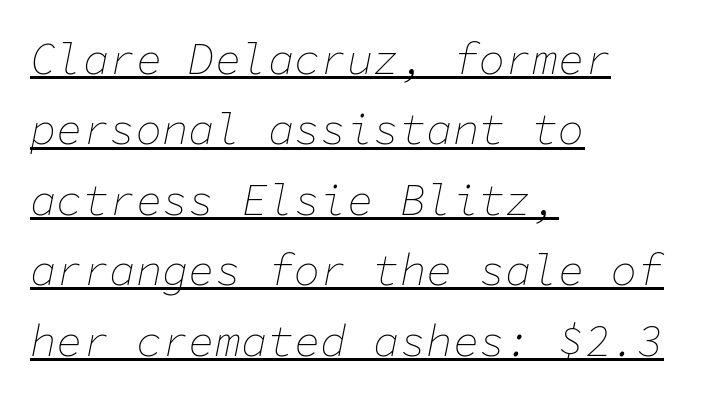
Q: Is the text bold? A: No.
Q: Is the text italic (slanted)? A: Yes, it leans right by about 11 degrees.
Q: Is the text underlined? A: Yes.
Q: How is the paragraph aligned? A: Left-aligned.
Q: Is the spacing between letters normal or unusually wide? A: Normal.
Q: Is the spacing between lines tight, normal or loose? A: Normal.
Q: Width (condensed, normal, or wide)? A: Normal.
Q: Stroke contrast? A: Low.
Q: x-height? A: Medium.
Q: Monospaced? A: Yes.
